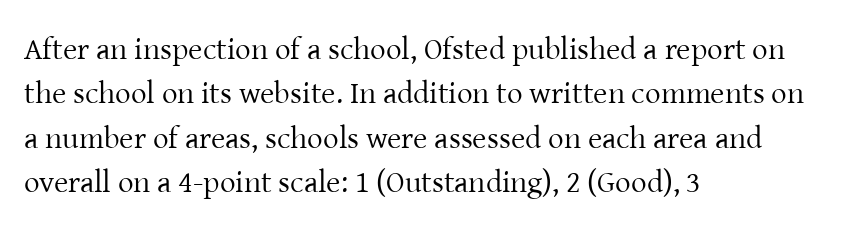
The characters display serif detailing at their extremities. The space between consecutive lines is moderate. The typesetter chose a ragged-right arrangement here. It's the straight-up-and-down kind of type. The horizontal fit of the characters is conventional and even. Underlining? Definitely not there.
